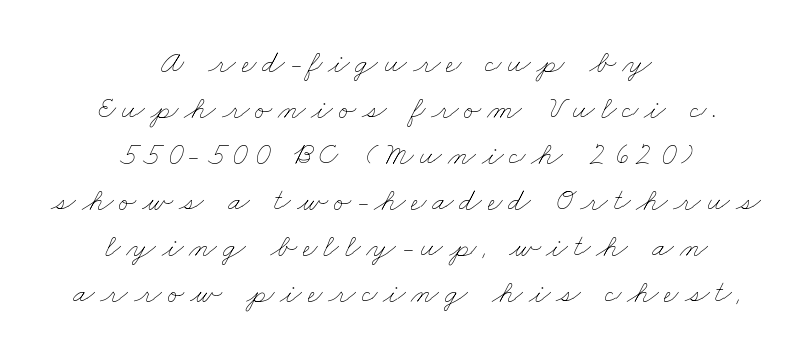
{"bold": "no", "weight": "thin", "width": "wide", "stroke_contrast": "low", "x_height": "small", "monospaced": "no", "underline": "no", "align": "center", "line_spacing": "normal", "line_spacing_ratio": 1.44, "glyph_px": 32}
